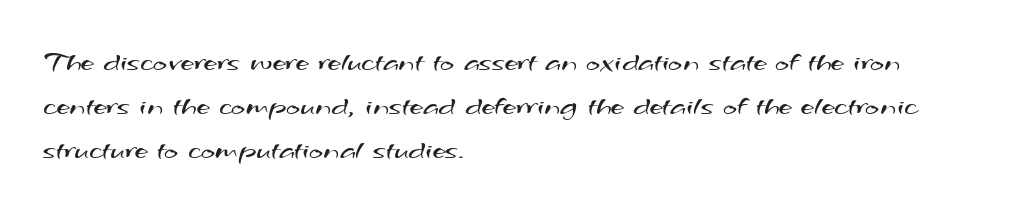
The image shows 30 px regular-weight, wide sans-serif type; set left-aligned, normal line spacing (1.47x), normal letter spacing, not underlined; medium stroke contrast and a small x-height.
